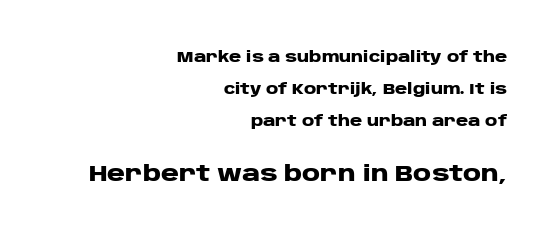
Rendered with straight, roman letterforms. Nobody drew a line under any word here. Look at the stroke-to-counter ratio: heavy, a bold. In terms of letterspacing, this is plain default setting.
